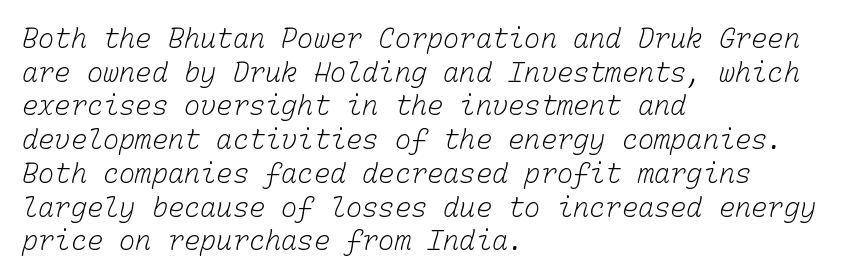
The image shows 27 px text type; set left-aligned, normal line spacing (1.25x), normal letter spacing, not underlined.
